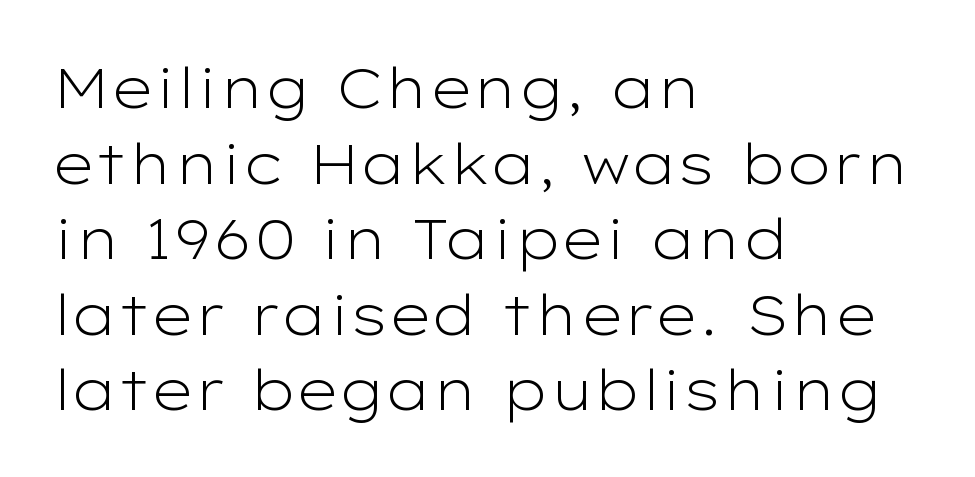
{"serif": "no", "italic": "no", "bold": "no", "weight": "light", "width": "wide", "stroke_contrast": "low", "x_height": "medium", "monospaced": "no", "underline": "no", "align": "left", "line_spacing": "normal", "line_spacing_ratio": 1.35, "letter_spacing": "normal", "letter_spacing_em": 0.0, "glyph_px": 56}
